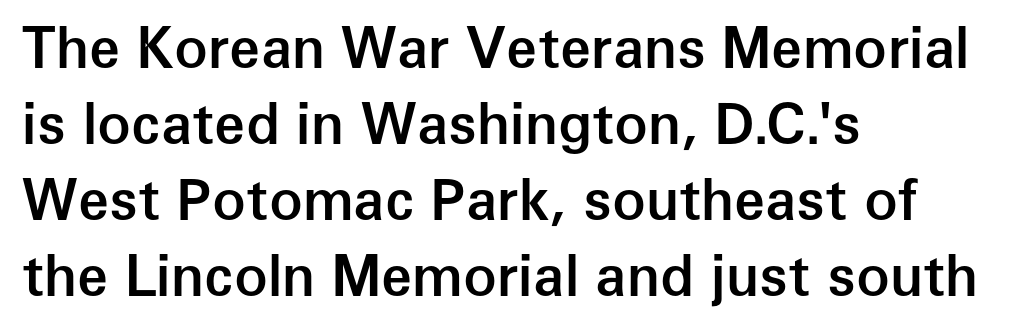
Here the glyphs are tracked normally, forming tight word shapes. The text was rendered using a sans face with plain stroke endings. The typography opts for an upright posture over an oblique one. The typesetting leans somewhat heavy: a semibold. How would I describe the line gaps? Plain and ordinary. Clear beneath every line of the passage.
